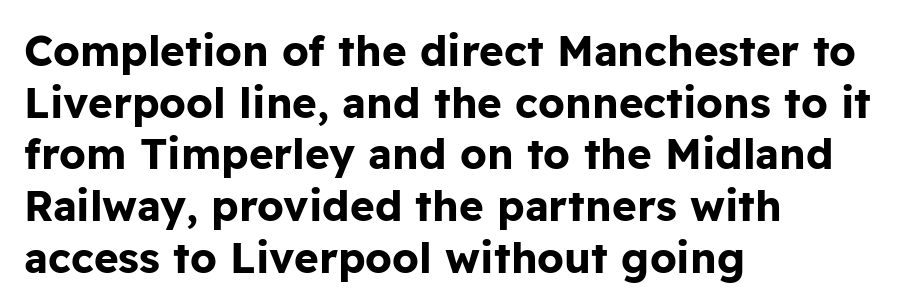
{"serif": "no", "italic": "no", "bold": "yes", "weight": "bold", "width": "normal", "stroke_contrast": "low", "x_height": "medium", "monospaced": "no", "underline": "no", "align": "left", "line_spacing_ratio": 1.23, "letter_spacing": "normal", "letter_spacing_em": 0.0, "glyph_px": 42}
